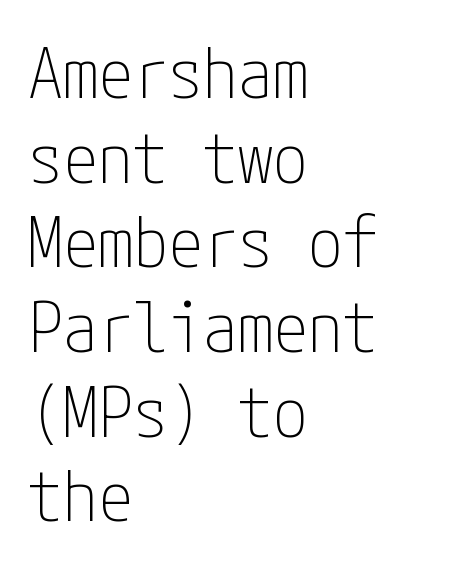
{"serif": "no", "italic": "no", "bold": "no", "weight": "thin", "width": "condensed", "stroke_contrast": "low", "x_height": "medium", "underline": "no", "align": "left", "line_spacing_ratio": 1.21, "letter_spacing": "normal", "letter_spacing_em": 0.0, "glyph_px": 70}
